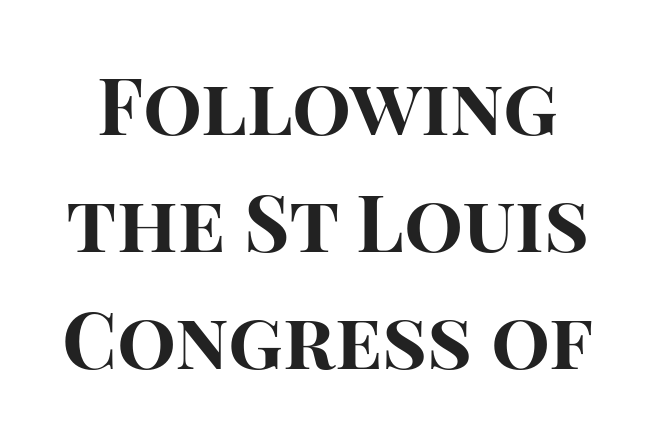
{"serif": "no", "italic": "no", "bold": "yes", "weight": "bold", "width": "normal", "stroke_contrast": "high", "x_height": "large", "monospaced": "no", "underline": "no", "line_spacing": "normal", "line_spacing_ratio": 1.5, "letter_spacing": "normal", "letter_spacing_em": 0.0, "glyph_px": 78}
